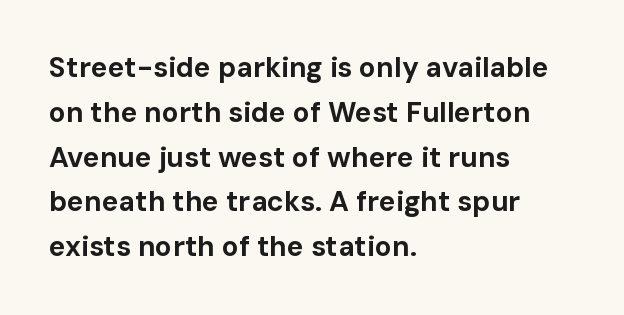
Q: Is the text bold? A: Yes.
Q: Is the text italic (slanted)? A: No, it is upright.
Q: Is the typeface a serif or a sans-serif typeface? A: Sans-serif.
Q: Is the text underlined? A: No.
Q: How is the paragraph aligned? A: Left-aligned.
Q: Is the spacing between letters normal or unusually wide? A: Normal.
Q: Is the spacing between lines tight, normal or loose? A: Normal.
Q: Width (condensed, normal, or wide)? A: Normal.
Q: Stroke contrast? A: Low.
Q: x-height? A: Medium.
Q: Monospaced? A: No.
